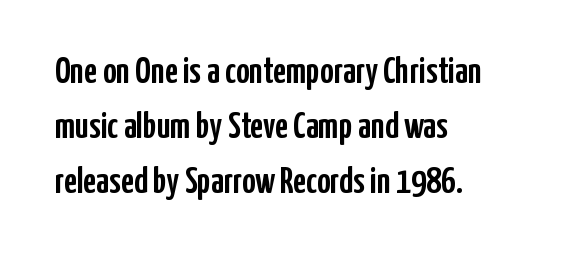
The image shows 37 px condensed sans-serif type, upright; set left-aligned, normal line spacing (1.49x), normal letter spacing, not underlined; low stroke contrast and a medium x-height.
